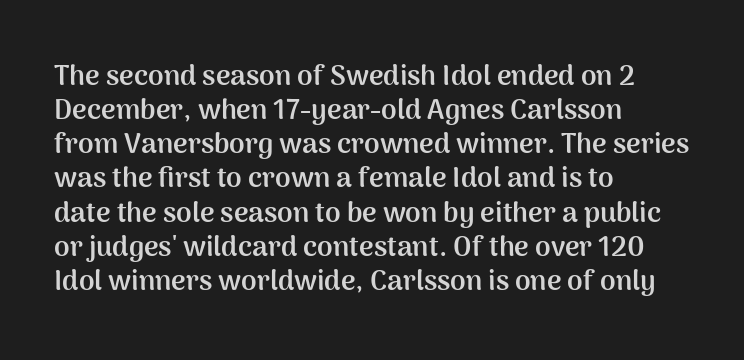
Q: Is the text bold? A: Yes.
Q: Is the text italic (slanted)? A: No, it is upright.
Q: Is the typeface a serif or a sans-serif typeface? A: Sans-serif.
Q: Is the text underlined? A: No.
Q: How is the paragraph aligned? A: Left-aligned.
Q: Is the spacing between letters normal or unusually wide? A: Normal.
Q: Width (condensed, normal, or wide)? A: Normal.
Q: Stroke contrast? A: Medium.
Q: x-height? A: Medium.
Q: Monospaced? A: No.
